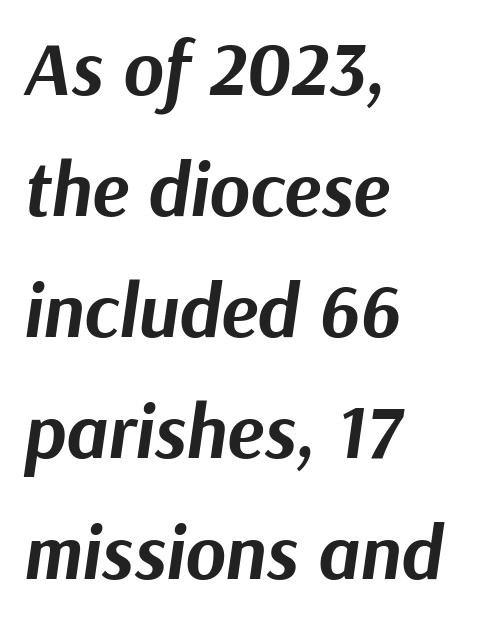
Horizontal alignment here is leftward, the default for most running prose. Caption: standard tracking, unaltered. Quick note: interline space is typical. Is this a fixed-width face? No — the glyphs have proportional, varying widths.
